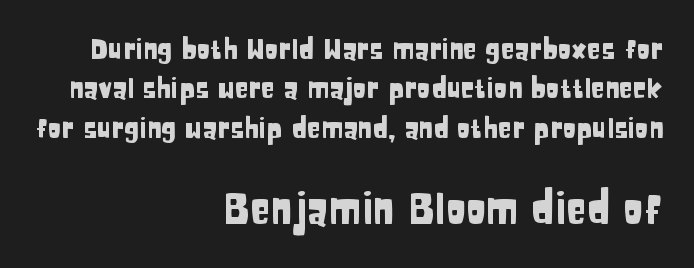
The image shows 42 px condensed sans-serif type, upright; set right-aligned, normal line spacing (1.41x), normal letter spacing, not underlined; the second (bottom) block is 1.5x larger; low stroke contrast and a large x-height.
